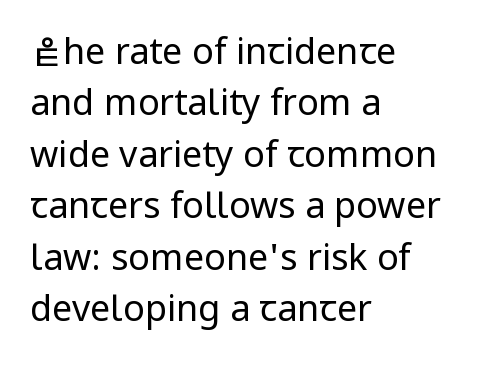
Q: Is the text bold? A: No.
Q: Is the text italic (slanted)? A: No, it is upright.
Q: Is the typeface a serif or a sans-serif typeface? A: Sans-serif.
Q: Is the text underlined? A: No.
Q: How is the paragraph aligned? A: Left-aligned.
Q: Is the spacing between letters normal or unusually wide? A: Normal.
Q: Is the spacing between lines tight, normal or loose? A: Normal.
Q: Width (condensed, normal, or wide)? A: Normal.
Q: Stroke contrast? A: Low.
Q: x-height? A: Medium.
Q: Monospaced? A: No.
